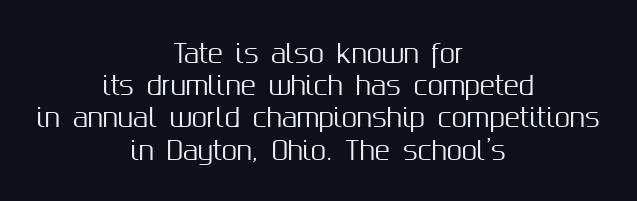
{"italic": "no", "underline": "no", "align": "center", "line_spacing": "normal", "line_spacing_ratio": 1.29, "letter_spacing": "normal", "letter_spacing_em": 0.0, "glyph_px": 25}
